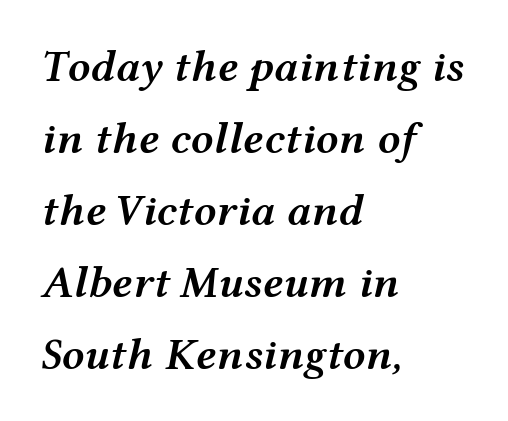
{"italic": "yes", "lean": "right", "slant_degrees": 12, "bold": "semi", "weight": "semibold", "width": "wide", "stroke_contrast": "medium", "x_height": "medium", "monospaced": "no", "underline": "no", "align": "left", "line_spacing": "normal", "line_spacing_ratio": 1.6, "letter_spacing": "normal", "letter_spacing_em": 0.0, "glyph_px": 45}
